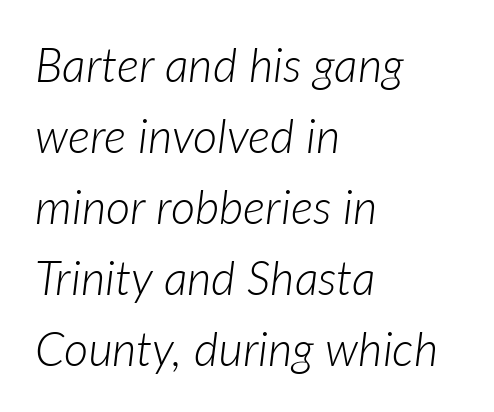
The image shows 47 px light type, italic (leaning right); set left-aligned, normal line spacing (1.51x), normal letter spacing, not underlined; low stroke contrast and a medium x-height.
